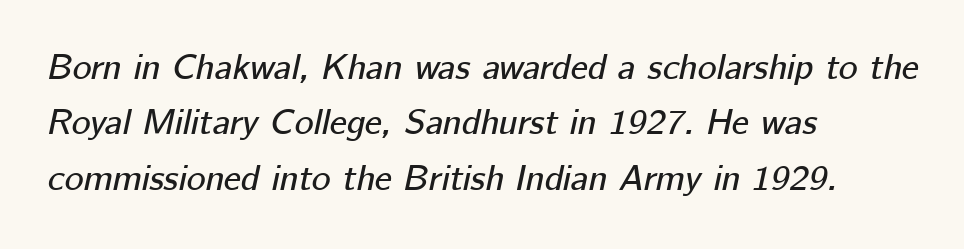
The image shows 36 px text type, italic (leaning right); set left-aligned, normal line spacing (1.54x), normal letter spacing, not underlined; low stroke contrast and a medium x-height.
